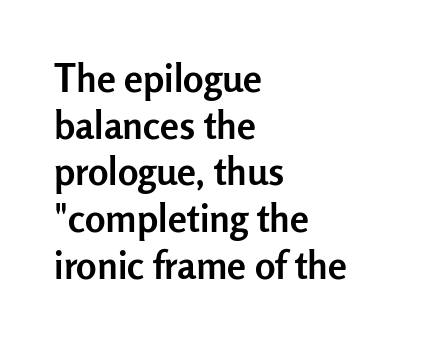
{"serif": "no", "italic": "no", "bold": "yes", "weight": "semibold", "width": "normal", "stroke_contrast": "low", "x_height": "medium", "monospaced": "no", "underline": "no", "align": "left", "line_spacing_ratio": 1.23, "letter_spacing": "normal", "letter_spacing_em": 0.0, "glyph_px": 38}
